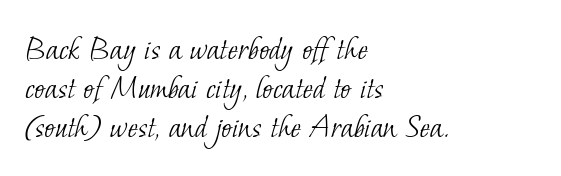
{"serif": "yes", "bold": "no", "weight": "light", "width": "normal", "stroke_contrast": "low", "x_height": "small", "monospaced": "no", "underline": "no", "align": "left", "line_spacing": "tight", "line_spacing_ratio": 1.12, "letter_spacing": "normal", "letter_spacing_em": 0.0, "glyph_px": 35}
